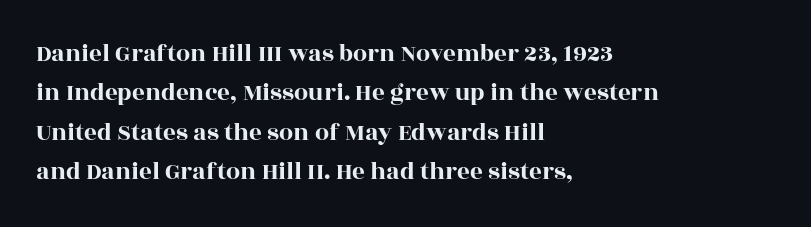
{"italic": "no", "underline": "no", "align": "left", "line_spacing": "normal", "line_spacing_ratio": 1.58, "letter_spacing": "normal", "letter_spacing_em": 0.0, "glyph_px": 25}
